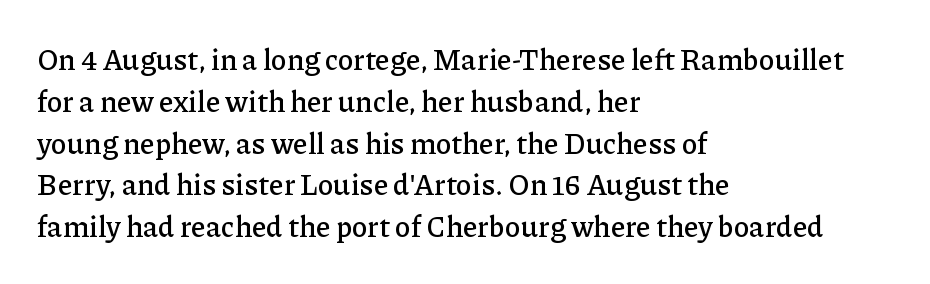
The image shows 29 px serif type, upright; set left-aligned, normal line spacing (1.44x), normal letter spacing, not underlined; low stroke contrast and a medium x-height.
